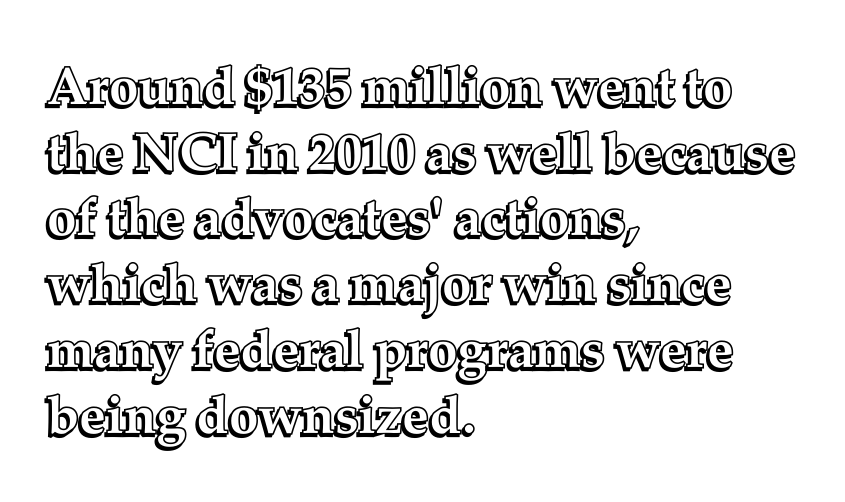
Just letters on the line, the space beneath them empty. You could not count columns in this text — the font is proportionally spaced. The lettering stays uniformly vertical, giving the passage a roman look. Honestly, the letter spacing is just normal — you wouldn't notice it. Leftover space on each line is placed entirely after the last word.
